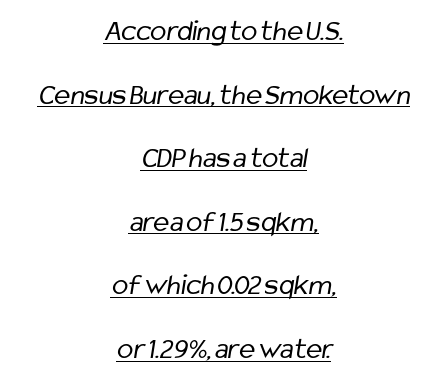
The image shows 30 px regular-weight, condensed sans-serif type; set centered, loose line spacing (2.12x), normal letter spacing, underlined; low stroke contrast and a medium x-height.
